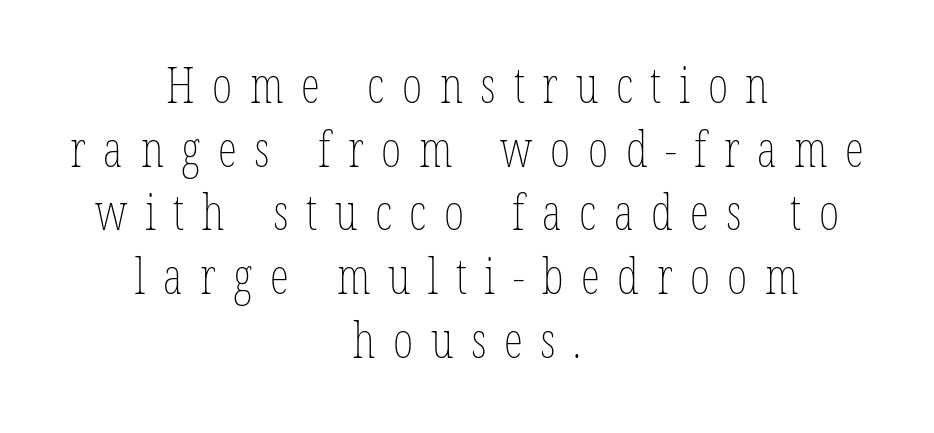
Successive baselines arrive at the customary interval. Is this a heavy cut? Hardly; it is regular or lighter. Upright lettering throughout. Short and long lines alike share a common midpoint.
